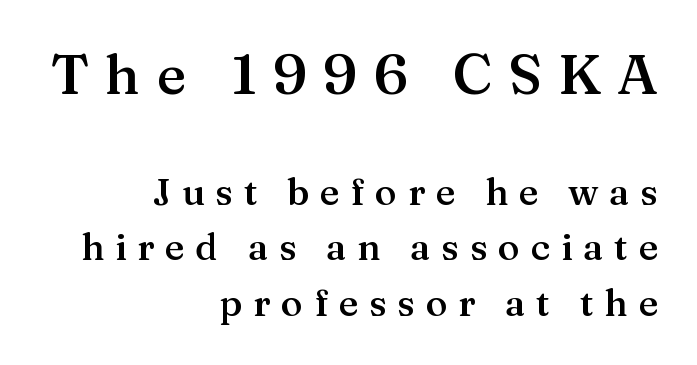
The image shows 56 px semibold serif type, upright; set right-aligned, normal line spacing (1.5x), unusually wide letter spacing (+0.29 em), not underlined; the first (top) block is 1.51x larger; medium stroke contrast and a medium x-height.
